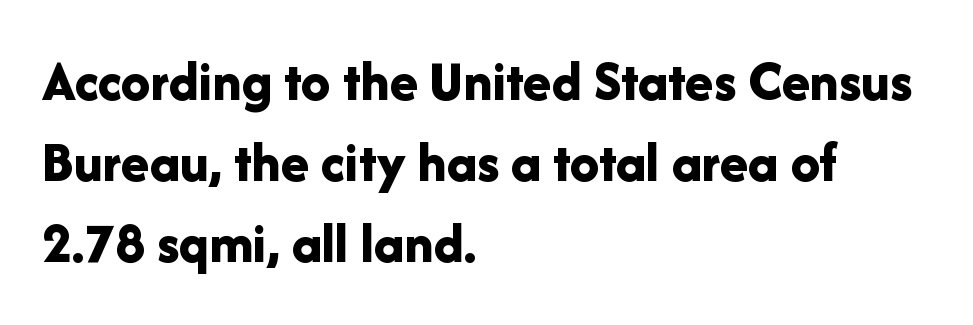
A classic flush-left, rag-right setting is used for this passage. This rendering employs a face without finishing strokes, i.e., a sans-serif. Just letters on the line, the space beneath them empty. Here the designer chose a conventional face with non-uniform glyph widths. Designer's note — italics off, roman on.
